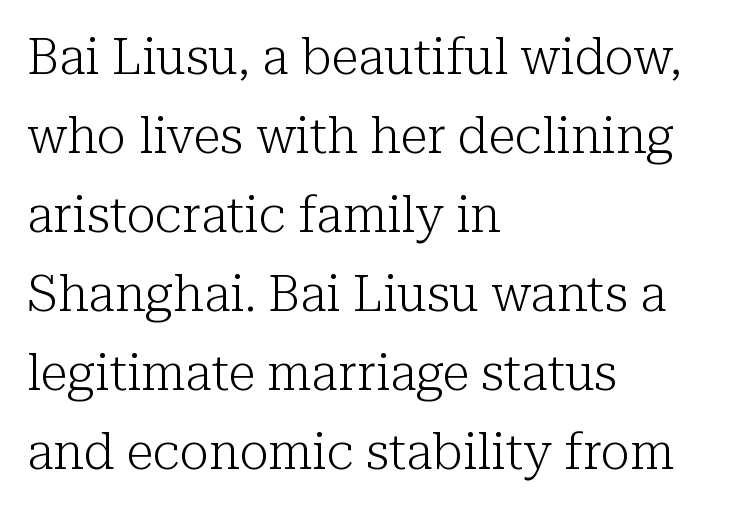
{"serif": "yes", "italic": "no", "bold": "no", "weight": "light", "width": "normal", "stroke_contrast": "low", "x_height": "medium", "monospaced": "no", "underline": "no", "align": "left", "line_spacing": "normal", "line_spacing_ratio": 1.58, "letter_spacing": "normal", "letter_spacing_em": 0.0, "glyph_px": 50}
